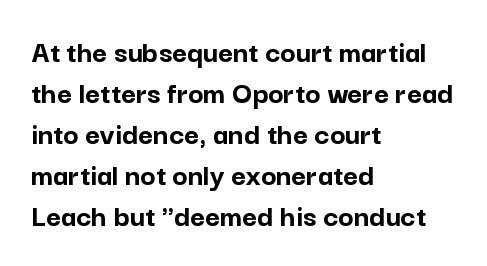
Q: Is the text bold? A: Yes.
Q: Is the text italic (slanted)? A: No, it is upright.
Q: Is the typeface a serif or a sans-serif typeface? A: Sans-serif.
Q: Is the text underlined? A: No.
Q: How is the paragraph aligned? A: Left-aligned.
Q: Is the spacing between letters normal or unusually wide? A: Normal.
Q: Is the spacing between lines tight, normal or loose? A: Normal.
Q: Width (condensed, normal, or wide)? A: Normal.
Q: Stroke contrast? A: Low.
Q: x-height? A: Medium.
Q: Monospaced? A: No.
